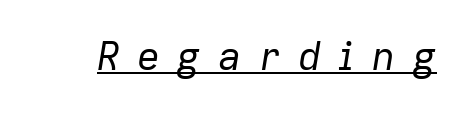
Q: Is the text bold? A: No.
Q: Is the text italic (slanted)? A: Yes, it leans right by about 9 degrees.
Q: Is the text underlined? A: Yes.
Q: Is the spacing between letters normal or unusually wide? A: Unusually wide.
Q: Width (condensed, normal, or wide)? A: Normal.
Q: Stroke contrast? A: Low.
Q: x-height? A: Medium.
Q: Monospaced? A: No.
